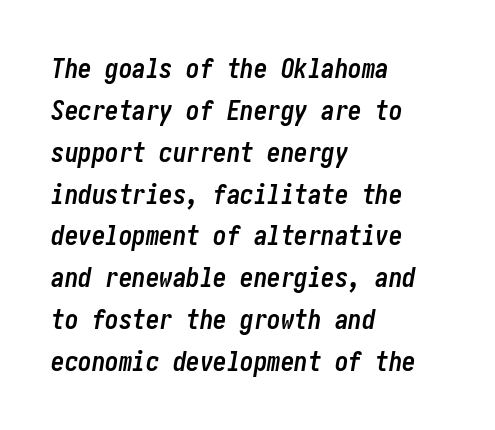
Q: Is the text bold? A: Yes.
Q: Is the text italic (slanted)? A: Yes, it leans right by about 10 degrees.
Q: Is the text underlined? A: No.
Q: How is the paragraph aligned? A: Left-aligned.
Q: Is the spacing between letters normal or unusually wide? A: Normal.
Q: Is the spacing between lines tight, normal or loose? A: Normal.
